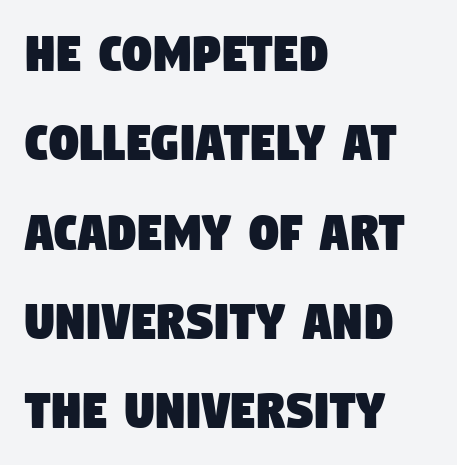
{"serif": "no", "width": "condensed", "stroke_contrast": "low", "x_height": "large", "monospaced": "no", "underline": "no", "align": "left", "line_spacing": "normal", "line_spacing_ratio": 1.54, "letter_spacing": "normal", "letter_spacing_em": 0.0, "glyph_px": 58}
